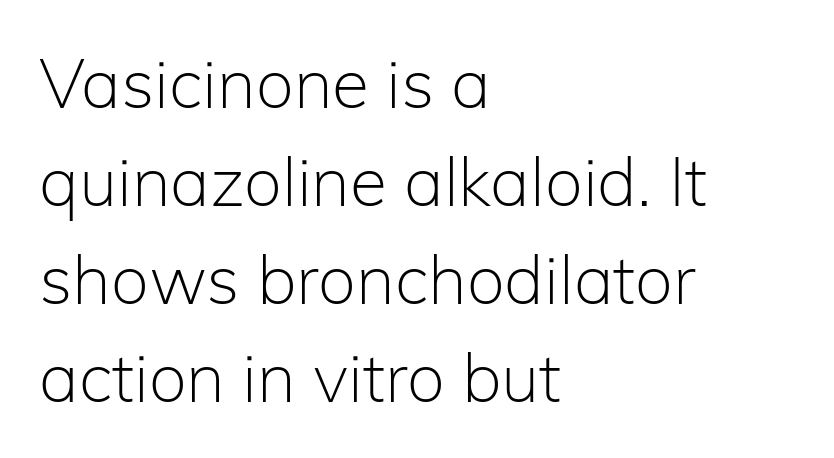
The image shows 68 px light sans-serif type, upright; set left-aligned, normal line spacing (1.44x), normal letter spacing, not underlined; low stroke contrast and a medium x-height.
